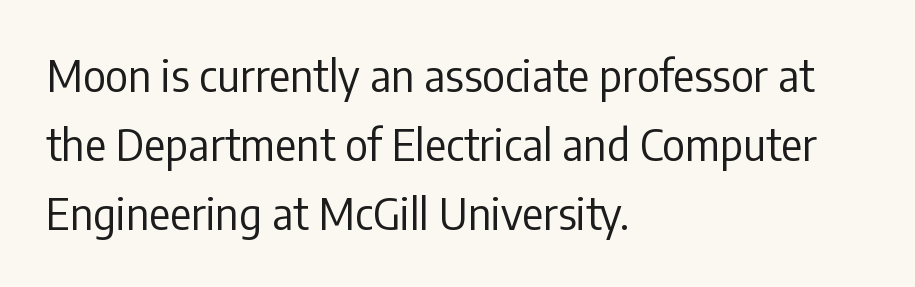
Look at the bottom of the vertical strokes: they stop flat, with no serifs. Typeset ragged right — the left edge is the straight one. A typesetter would call this leading conventional body-copy spacing. No chunkiness to these letters — they're not bold.
